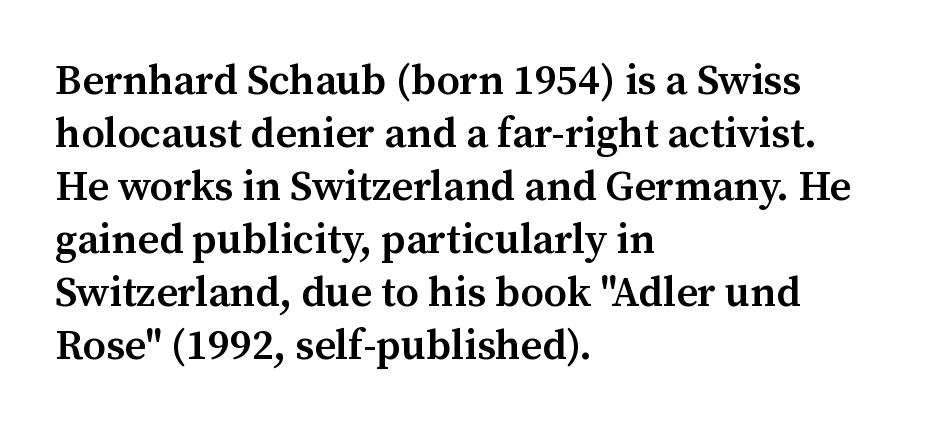
The image shows 42 px semibold serif type, upright; set left-aligned, normal line spacing (1.26x), normal letter spacing, not underlined; medium stroke contrast and a medium x-height.
